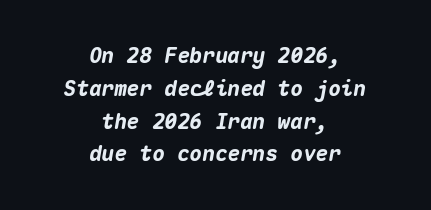
{"italic": "yes", "lean": "right", "slant_degrees": 10, "bold": "yes", "underline": "no", "align": "center", "line_spacing": "normal", "line_spacing_ratio": 1.56, "letter_spacing": "normal", "letter_spacing_em": 0.0, "glyph_px": 21}
